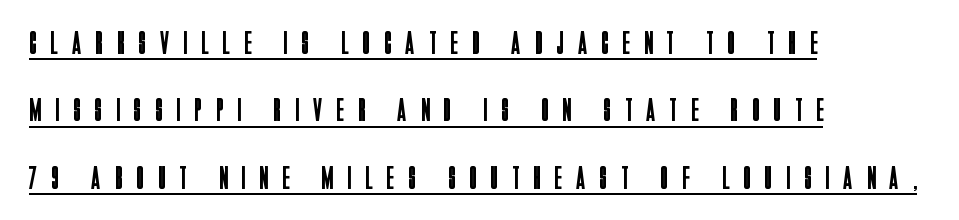
Every row of glyphs begins at an identical x-position on the left. Each word looks stretched out because of the extra space between its letters. Stroke terminals: plain, sans-serif. Posture: vertical. Summary of weight: not heavy and not bold. The sample's only ornament is a line tracing under the words.
